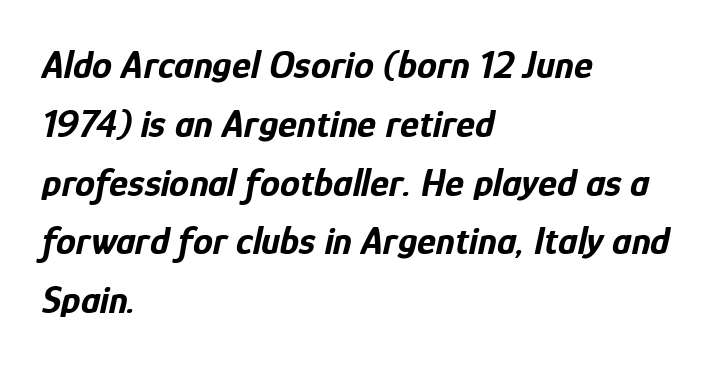
{"italic": "yes", "lean": "right", "slant_degrees": 12, "bold": "yes", "weight": "bold", "width": "condensed", "stroke_contrast": "low", "x_height": "medium", "monospaced": "no", "underline": "no", "align": "left", "line_spacing": "normal", "line_spacing_ratio": 1.47, "letter_spacing": "normal", "letter_spacing_em": 0.0, "glyph_px": 40}
